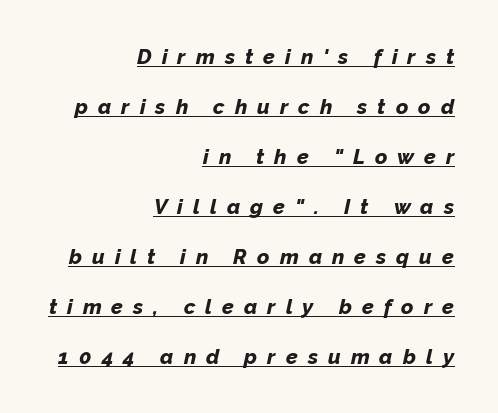
If you drew a ruler down the right edge, every line would touch it. You could only call the tracking loose — the letters float apart. Does the leading feel generous? Absolutely, it's lavish. The specimen reads as italic at a glance. Every letter is thick-stroked: bold, no question. The sample's only ornament is a line tracing under the words.
